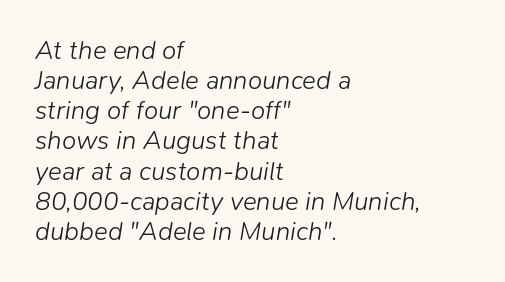
The image shows 26 px text type, italic (leaning right); set left-aligned, line spacing 1.16x, normal letter spacing, not underlined.
